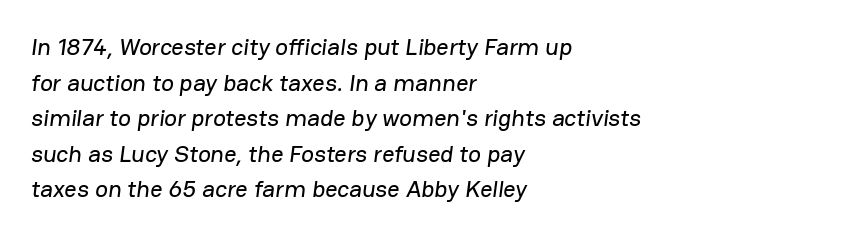
The image shows 24 px text type; set left-aligned, normal line spacing (1.48x), normal letter spacing, not underlined.
